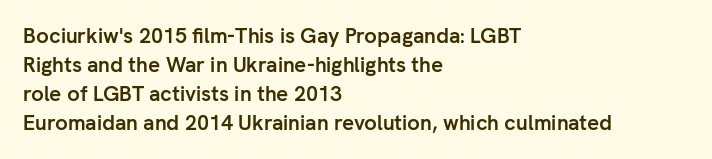
{"italic": "no", "bold": "yes", "underline": "no", "align": "left", "line_spacing": "normal", "line_spacing_ratio": 1.38, "letter_spacing": "normal", "letter_spacing_em": 0.0, "glyph_px": 21}
